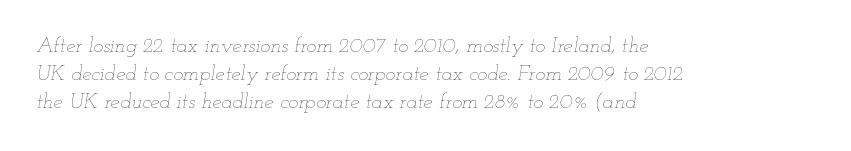
Q: Is the text bold? A: No.
Q: Is the text italic (slanted)? A: Yes, it leans right by about 12 degrees.
Q: Is the text underlined? A: No.
Q: How is the paragraph aligned? A: Left-aligned.
Q: Is the spacing between letters normal or unusually wide? A: Normal.
Q: Is the spacing between lines tight, normal or loose? A: Normal.
